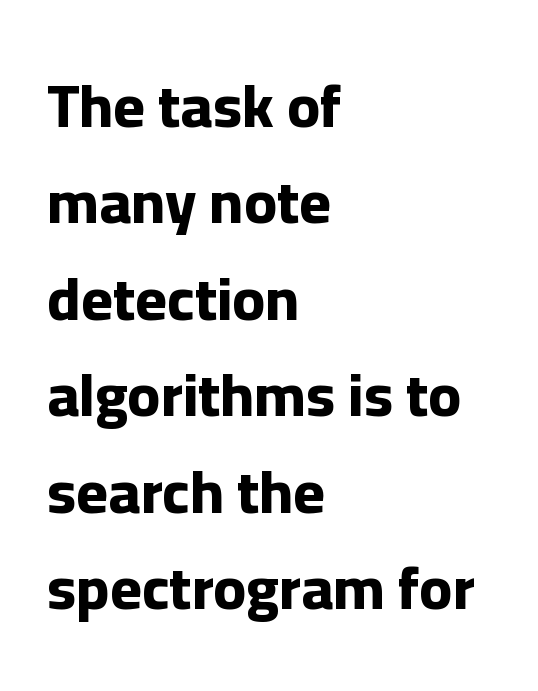
The letters stand upright; this is a roman face. Do the characters align in a grid? No, the font is proportional. Each row of text sits above clean, open space. A typesetter would call this leading conventional body-copy spacing. The typesetter chose a ragged-right arrangement here.
